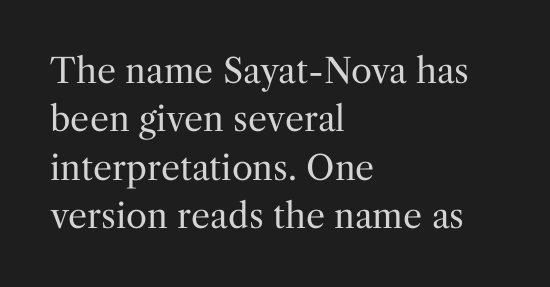
Q: Is the text bold? A: No.
Q: Is the text italic (slanted)? A: No, it is upright.
Q: Is the typeface a serif or a sans-serif typeface? A: Serif.
Q: Is the text underlined? A: No.
Q: How is the paragraph aligned? A: Left-aligned.
Q: Is the spacing between letters normal or unusually wide? A: Normal.
Q: Is the spacing between lines tight, normal or loose? A: Normal.
Q: Width (condensed, normal, or wide)? A: Normal.
Q: Stroke contrast? A: Medium.
Q: x-height? A: Medium.
Q: Monospaced? A: No.
